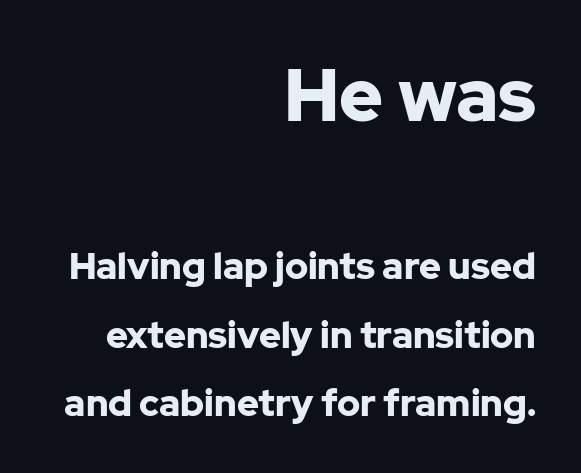
The passage shown is emphatically bold. A student would notice the top passage is typeset larger than what follows. Typographically, this falls in the sans-serif category. A bare baseline throughout the passage.
